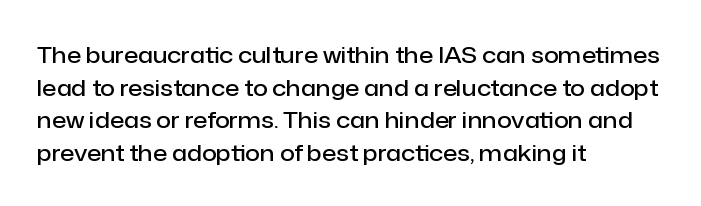
Q: Is the text bold? A: Semi-bold.
Q: Is the text italic (slanted)? A: No, it is upright.
Q: Is the text underlined? A: No.
Q: How is the paragraph aligned? A: Left-aligned.
Q: Is the spacing between letters normal or unusually wide? A: Normal.
Q: Is the spacing between lines tight, normal or loose? A: Normal.
